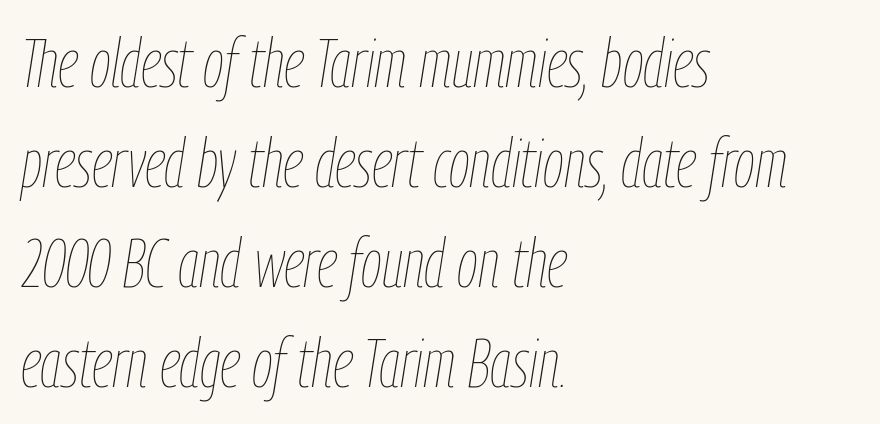
The image shows 68 px thin, condensed type, italic (leaning right); set left-aligned, normal line spacing (1.47x), normal letter spacing, not underlined; low stroke contrast and a medium x-height.
